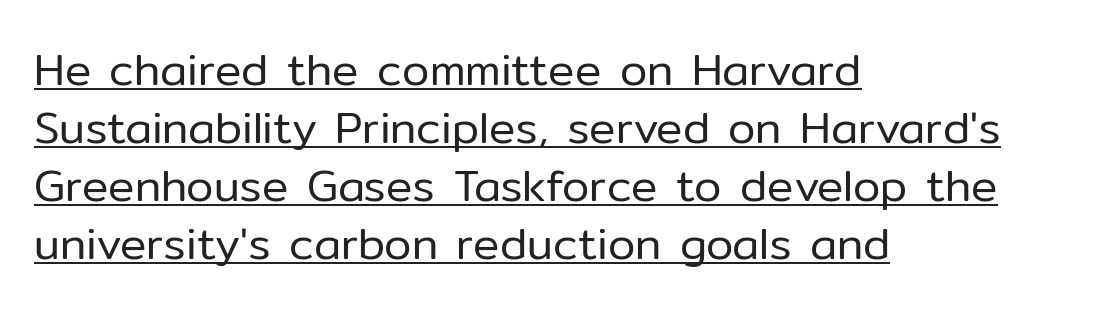
Q: Is the text bold? A: No.
Q: Is the text italic (slanted)? A: No, it is upright.
Q: Is the typeface a serif or a sans-serif typeface? A: Sans-serif.
Q: Is the text underlined? A: Yes.
Q: How is the paragraph aligned? A: Left-aligned.
Q: Is the spacing between letters normal or unusually wide? A: Normal.
Q: Is the spacing between lines tight, normal or loose? A: Normal.
Q: Width (condensed, normal, or wide)? A: Normal.
Q: Stroke contrast? A: Low.
Q: x-height? A: Medium.
Q: Monospaced? A: No.
